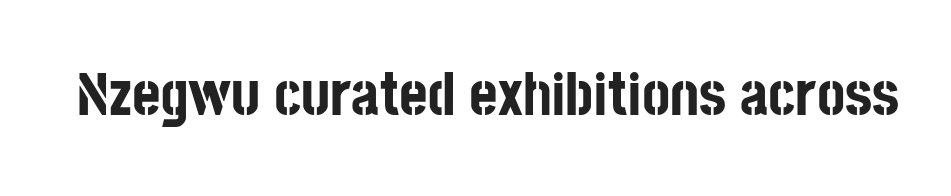
Q: Is the text bold? A: Yes.
Q: Is the text italic (slanted)? A: No, it is upright.
Q: Is the typeface a serif or a sans-serif typeface? A: Sans-serif.
Q: Is the text underlined? A: No.
Q: Is the spacing between letters normal or unusually wide? A: Normal.
Q: Width (condensed, normal, or wide)? A: Condensed.
Q: Stroke contrast? A: Low.
Q: x-height? A: Large.
Q: Monospaced? A: No.
